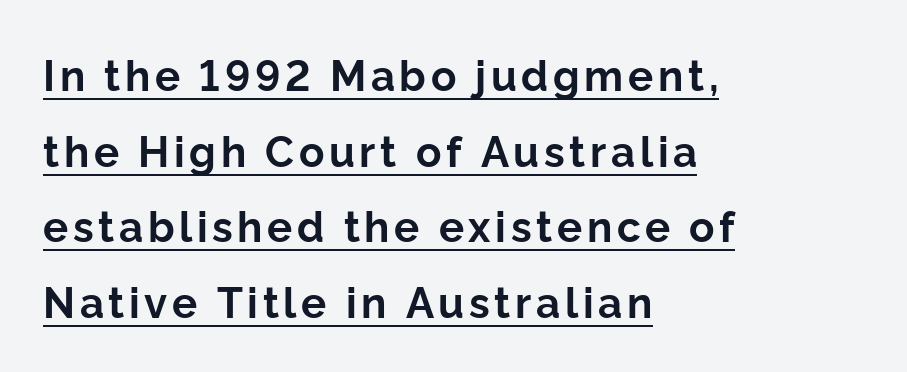
The image shows 42 px bold sans-serif type, upright; set left-aligned, line spacing 1.8x, underlined; low stroke contrast and a medium x-height.
